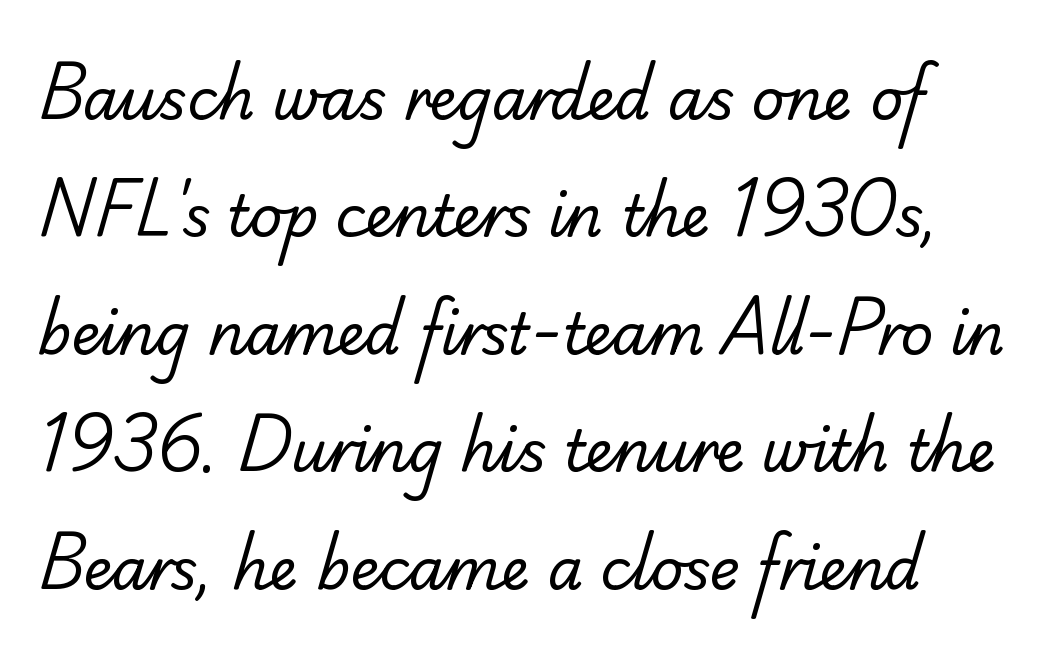
Q: Is the text bold? A: No.
Q: Is the typeface a serif or a sans-serif typeface? A: Sans-serif.
Q: Is the text underlined? A: No.
Q: How is the paragraph aligned? A: Left-aligned.
Q: Is the spacing between letters normal or unusually wide? A: Normal.
Q: Is the spacing between lines tight, normal or loose? A: Loose.
Q: Width (condensed, normal, or wide)? A: Normal.
Q: Stroke contrast? A: Low.
Q: x-height? A: Small.
Q: Monospaced? A: No.
